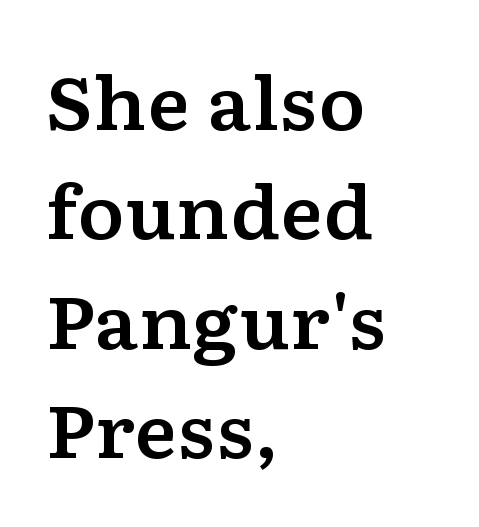
The image shows 72 px wide serif type, upright; set left-aligned, normal line spacing (1.52x), normal letter spacing, not underlined; low stroke contrast and a medium x-height.
